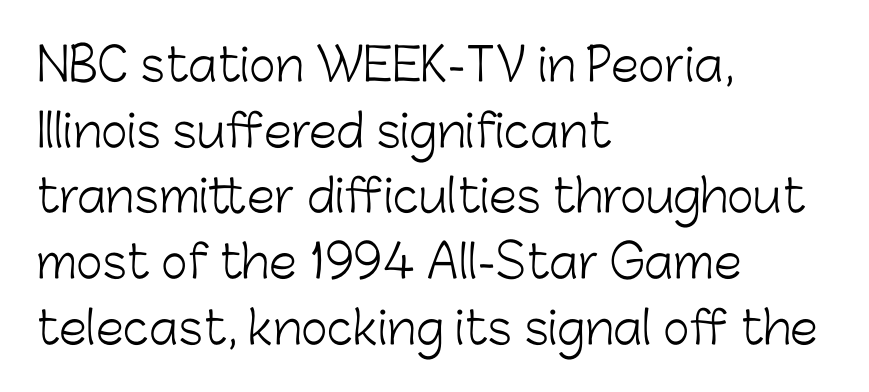
{"serif": "no", "italic": "no", "bold": "no", "weight": "light", "width": "normal", "stroke_contrast": "low", "x_height": "medium", "monospaced": "no", "underline": "no", "align": "left", "line_spacing": "normal", "line_spacing_ratio": 1.46, "letter_spacing": "normal", "letter_spacing_em": 0.0, "glyph_px": 45}
